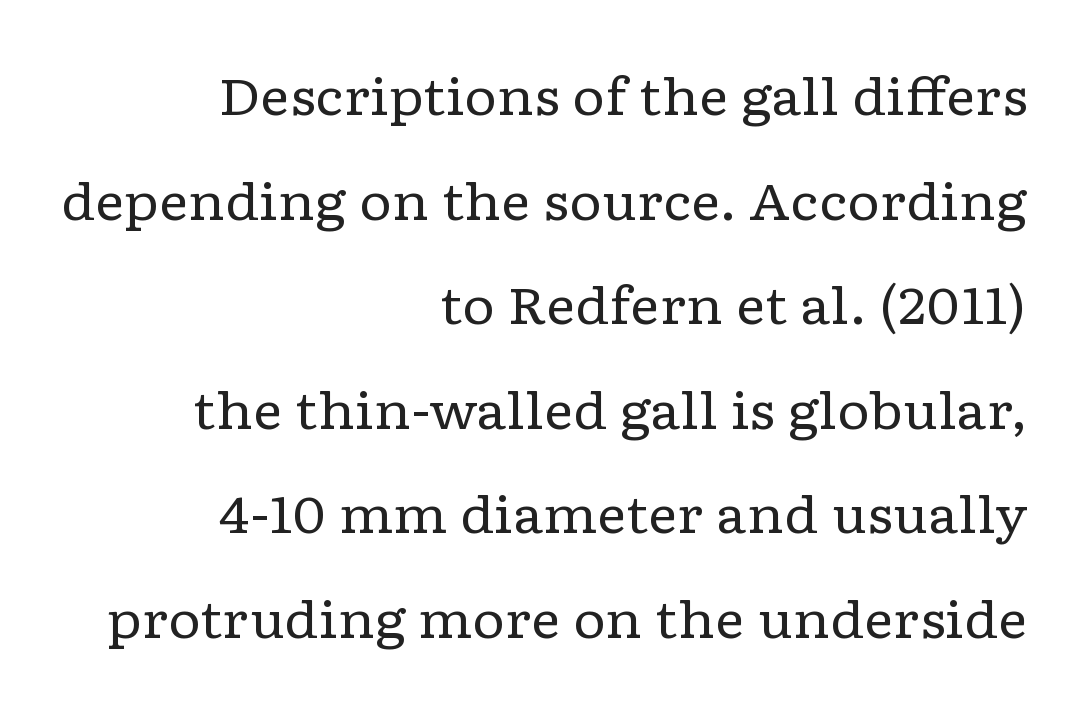
{"serif": "yes", "italic": "no", "bold": "no", "weight": "regular", "width": "wide", "stroke_contrast": "low", "x_height": "medium", "monospaced": "no", "underline": "no", "align": "right", "line_spacing": "loose", "line_spacing_ratio": 2.05, "letter_spacing": "normal", "letter_spacing_em": 0.0, "glyph_px": 51}
